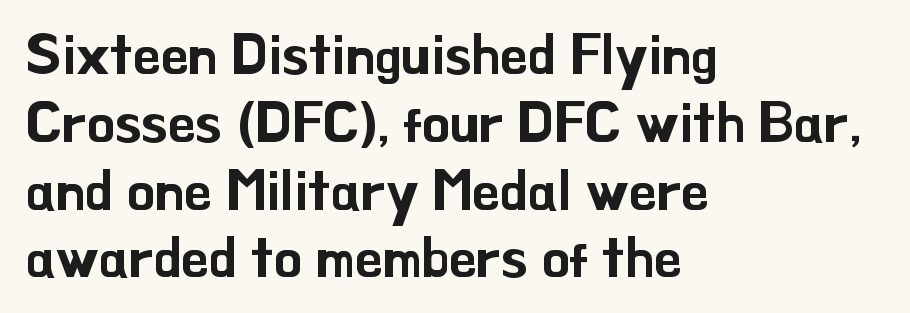
Anything drawn beneath the words? Only blank space. The axis of the letterforms is exactly vertical. Does extra space separate the letters? No, they use regular spacing. Does the type have serifs? No, each stem ends abruptly.
